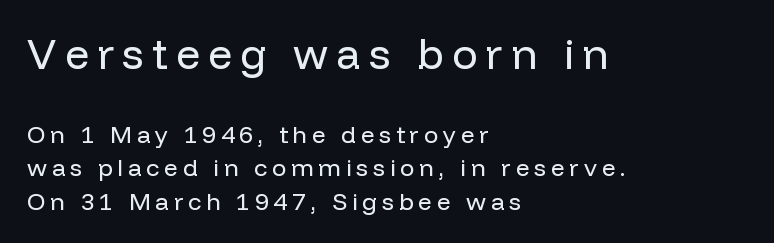
The image shows 42 px regular-weight sans-serif type, upright; set left-aligned, normal line spacing (1.39x), unusually wide letter spacing (+0.2 em), not underlined; the first (top) block is 1.75x larger; low stroke contrast and a medium x-height.
